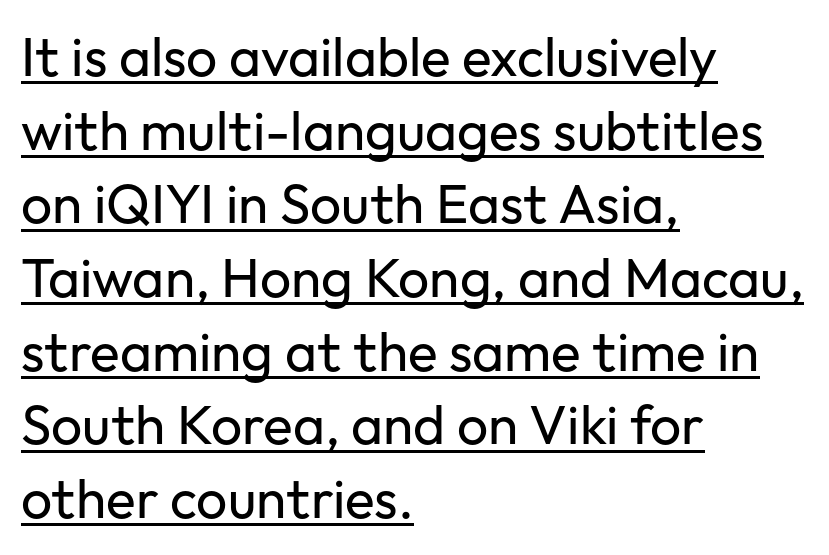
The image shows 55 px regular-weight sans-serif type, upright; set left-aligned, normal line spacing (1.34x), normal letter spacing, underlined; low stroke contrast and a medium x-height.
